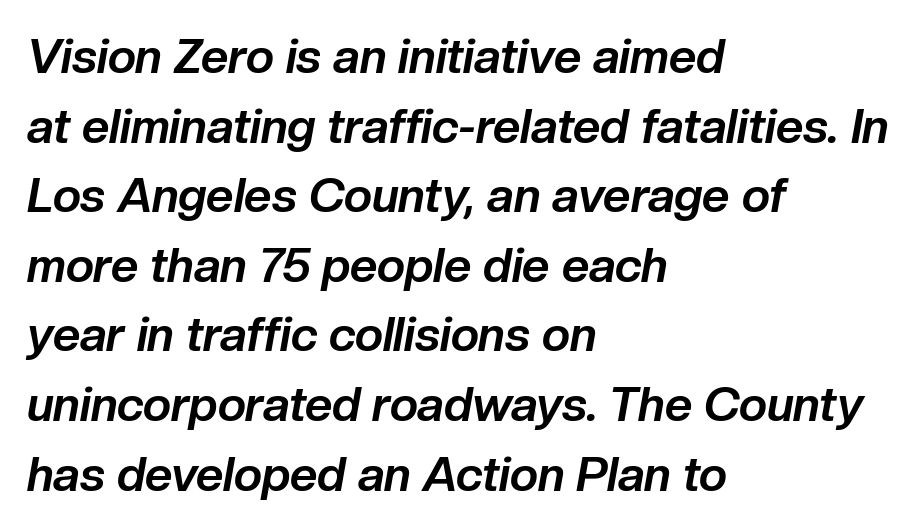
The image shows 48 px bold type, italic (leaning right); set left-aligned, normal line spacing (1.45x), normal letter spacing, not underlined; low stroke contrast and a medium x-height.
